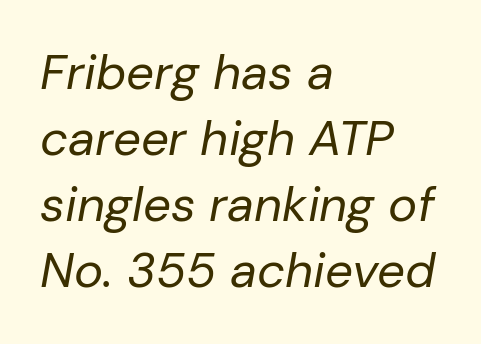
A classic flush-left, rag-right setting is used for this passage. The letters are slanted; this is an italic face. The rendering keeps characters at their native spacing. Note the varied advance widths — an 'i' is clearly narrower than an 'm'.
